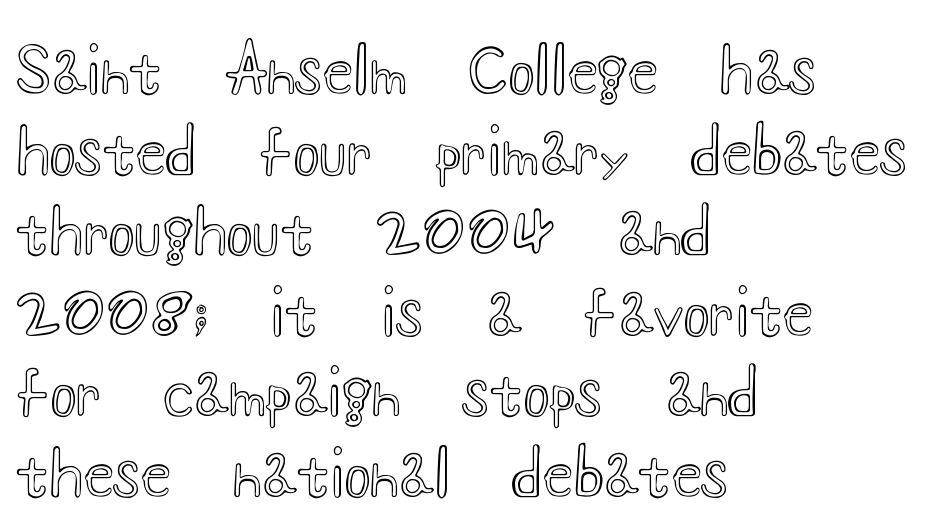
The image shows 62 px wide type, upright; set left-aligned, normal line spacing (1.3x), normal letter spacing, not underlined; a small x-height.
